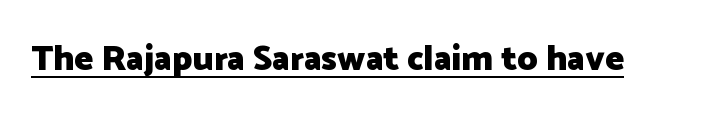
Q: Is the text bold? A: Yes.
Q: Is the text italic (slanted)? A: No, it is upright.
Q: Is the typeface a serif or a sans-serif typeface? A: Sans-serif.
Q: Is the text underlined? A: Yes.
Q: Is the spacing between letters normal or unusually wide? A: Normal.
Q: Width (condensed, normal, or wide)? A: Normal.
Q: Stroke contrast? A: Low.
Q: x-height? A: Medium.
Q: Monospaced? A: No.
